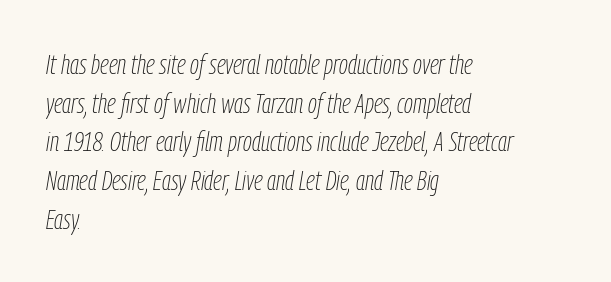
Is this a fixed-width face? No — the glyphs have proportional, varying widths. No word sits above an underline. It's the slanting kind of type. Successive baselines arrive at the customary interval. Is the block centered? No — it sits flush against the left margin. Nobody touched the tracking dial on this one.
